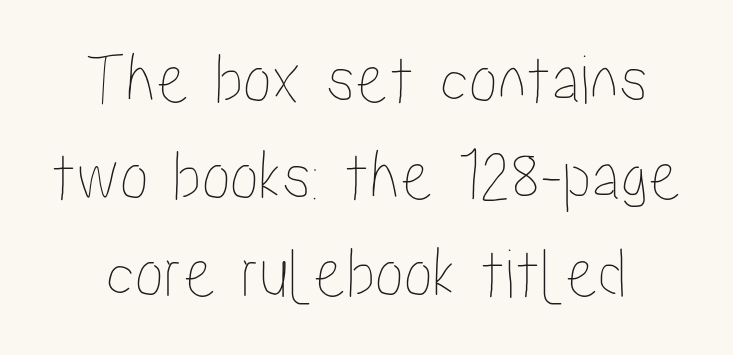
{"italic": "no", "width": "condensed", "stroke_contrast": "low", "x_height": "medium", "monospaced": "no", "underline": "no", "line_spacing": "normal", "line_spacing_ratio": 1.33, "letter_spacing": "normal", "letter_spacing_em": 0.0, "glyph_px": 73}
